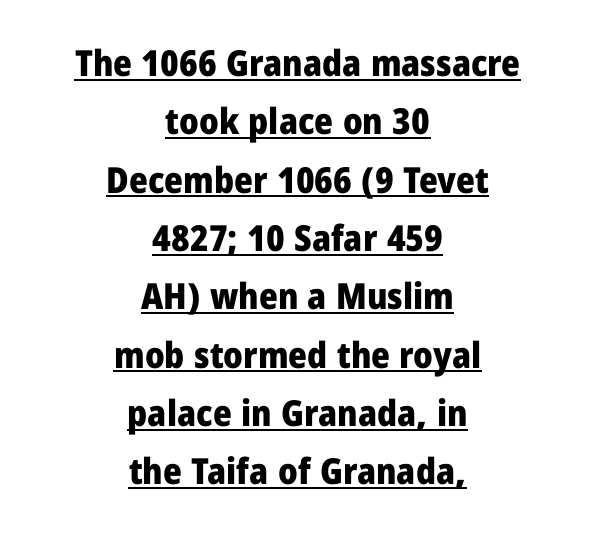
Q: Is the text bold? A: Yes.
Q: Is the text italic (slanted)? A: No, it is upright.
Q: Is the typeface a serif or a sans-serif typeface? A: Sans-serif.
Q: Is the text underlined? A: Yes.
Q: How is the paragraph aligned? A: Centered.
Q: Is the spacing between letters normal or unusually wide? A: Normal.
Q: Is the spacing between lines tight, normal or loose? A: Normal.
Q: Width (condensed, normal, or wide)? A: Normal.
Q: Stroke contrast? A: Low.
Q: x-height? A: Medium.
Q: Monospaced? A: No.
